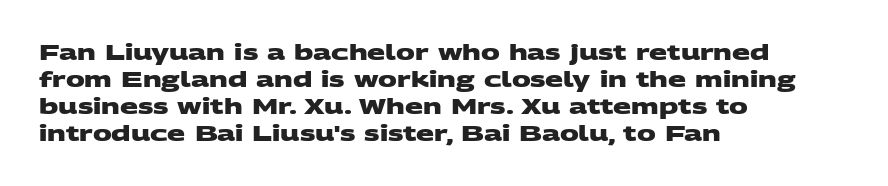
{"bold": "yes", "underline": "no", "align": "left", "line_spacing": "normal", "line_spacing_ratio": 1.29, "letter_spacing": "normal", "letter_spacing_em": 0.0, "glyph_px": 21}
